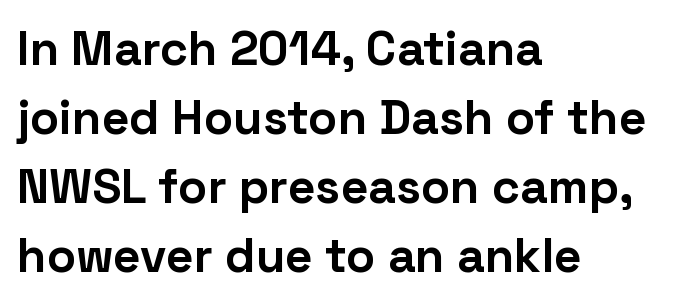
The image shows 48 px bold sans-serif type, upright; set left-aligned, normal line spacing (1.44x), normal letter spacing, not underlined; low stroke contrast and a medium x-height.
